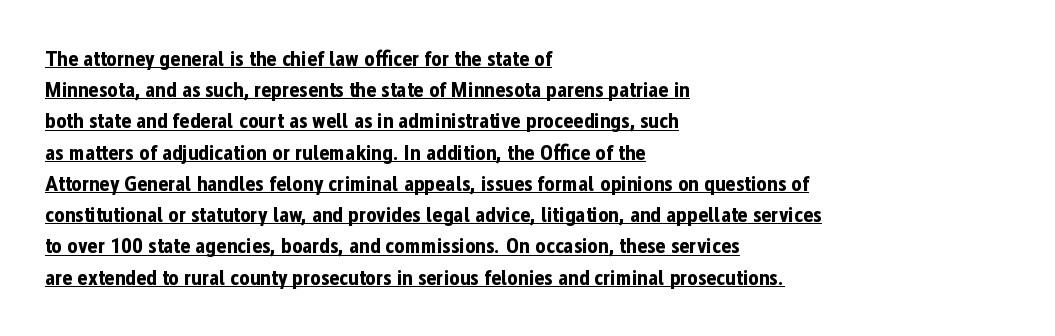
Regular leading. This sample carries an underscore along the baseline area. Each word holds together tightly as a unit, with standard inter-letter gaps. Posture: straight, roman, zero tilt. Alignment: flush left.
